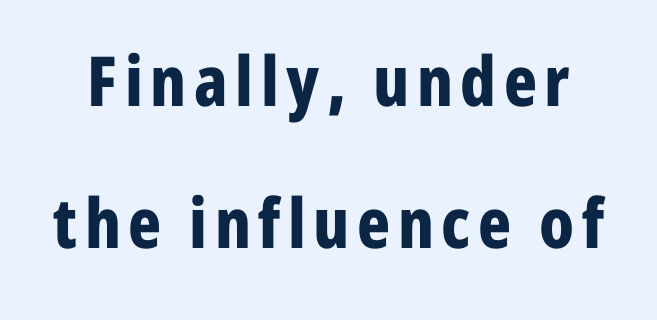
The image shows 69 px bold, condensed sans-serif type, upright; set loose line spacing (2.06x), not underlined; low stroke contrast and a medium x-height.
